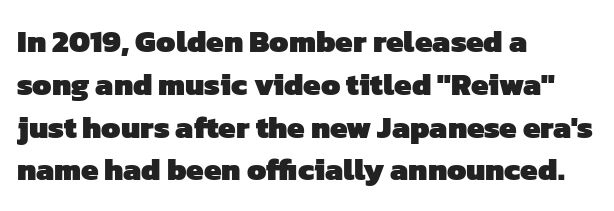
The face used here has the dense, thick strokes of a bold. The letterforms sit shoulder to shoulder at normal distance. In terms of leading, this rendering sits right in the middle. Is the block centered? No — it sits flush against the left margin. Words float on clear page, feet unadorned.
